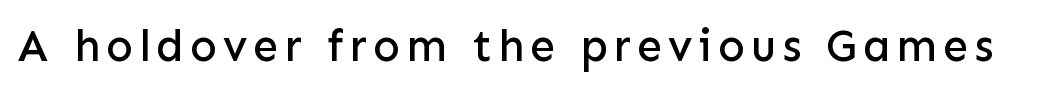
Q: Is the text italic (slanted)? A: No, it is upright.
Q: Is the typeface a serif or a sans-serif typeface? A: Sans-serif.
Q: Is the text underlined? A: No.
Q: Width (condensed, normal, or wide)? A: Normal.
Q: Stroke contrast? A: Low.
Q: x-height? A: Medium.
Q: Monospaced? A: No.
